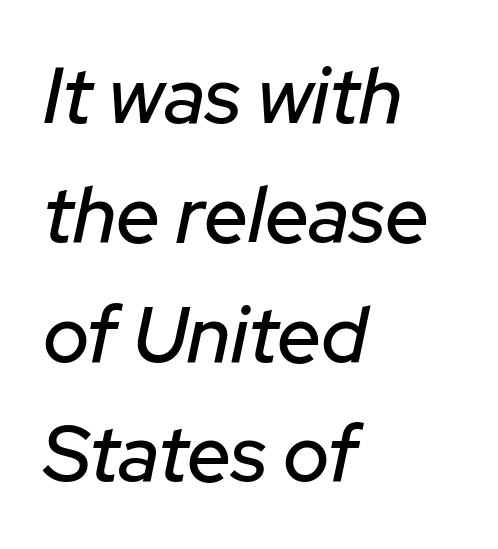
Q: Is the text italic (slanted)? A: Yes, it leans right by about 12 degrees.
Q: Is the text underlined? A: No.
Q: How is the paragraph aligned? A: Left-aligned.
Q: Is the spacing between letters normal or unusually wide? A: Normal.
Q: Is the spacing between lines tight, normal or loose? A: Normal.
Q: Width (condensed, normal, or wide)? A: Normal.
Q: Stroke contrast? A: Low.
Q: x-height? A: Medium.
Q: Monospaced? A: No.
